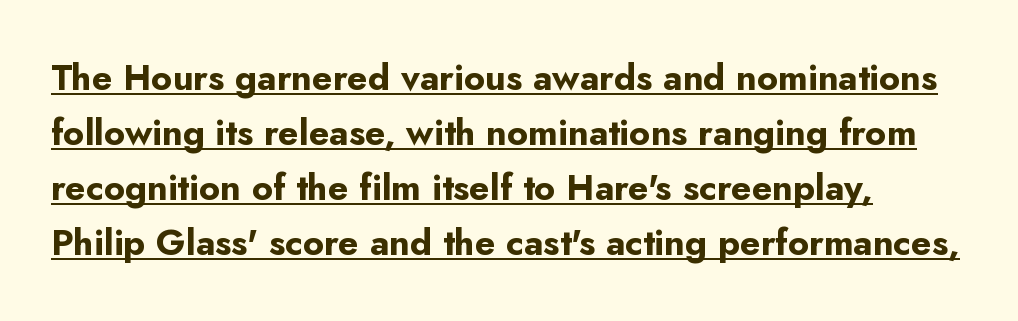
{"serif": "no", "italic": "no", "bold": "yes", "weight": "bold", "width": "normal", "stroke_contrast": "low", "x_height": "small", "monospaced": "no", "underline": "yes", "align": "left", "line_spacing": "normal", "line_spacing_ratio": 1.53, "letter_spacing": "normal", "letter_spacing_em": 0.0, "glyph_px": 36}
